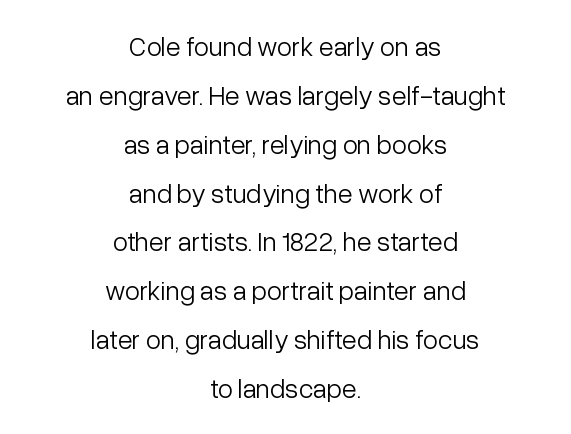
The image shows 27 px text type, upright; set centered, line spacing 1.81x, normal letter spacing, not underlined.
